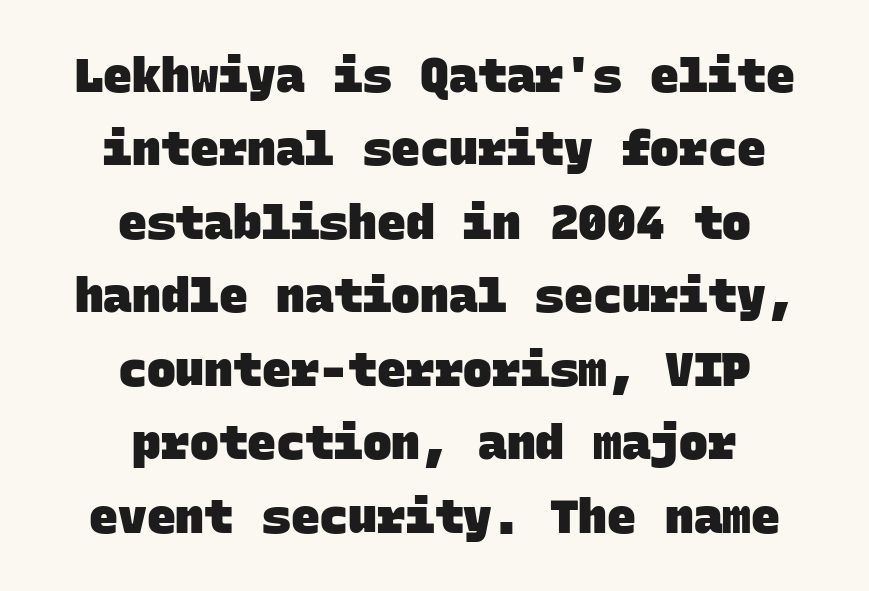
The image shows 48 px heavy sans-serif type, monospaced; set centered, normal line spacing (1.53x), normal letter spacing, not underlined; low stroke contrast and a large x-height.
